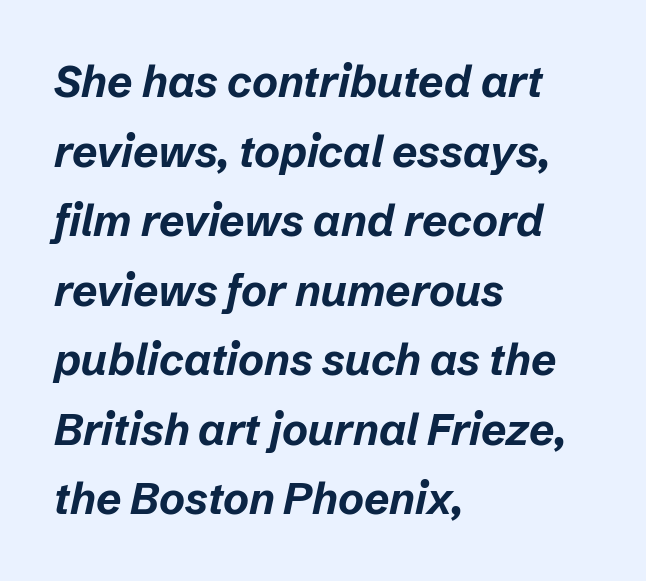
The space beneath each line is pristine and unruled. Layout note: lines flush left. The designer left line spacing at the default. The rendering uses natural spacing where letterforms have individual widths.
